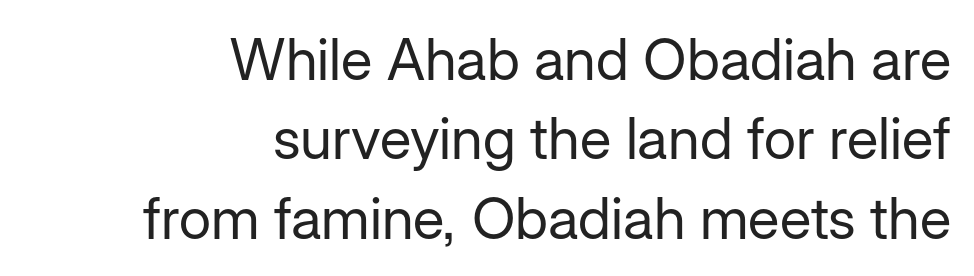
This sample has the flowing, uneven cadence of proportional lettering. Summary of vertical rhythm: regular, with standard interline spacing. The specimen reads as upright at a glance. Caption: face not bold, strokes unweighted. Are there feet on the stems? There aren't — it's a sans. This rendering leaves character spacing at its baseline value.
